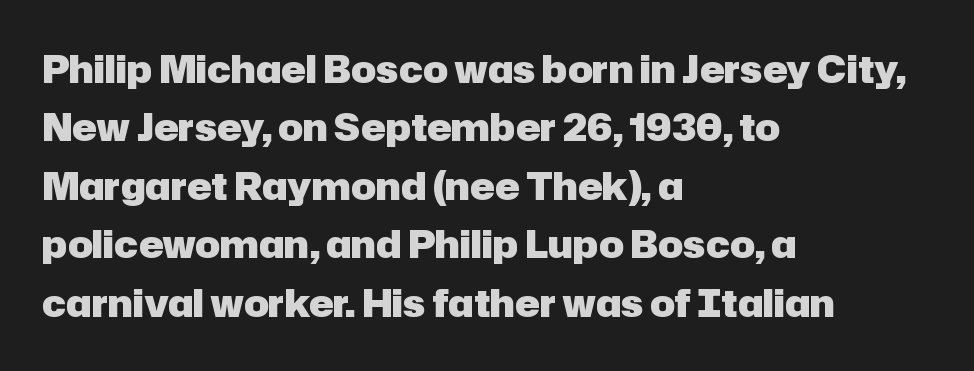
Regarding serifs, this sample does without them. The lettering holds an erect, upright posture throughout. The gap between lines stays unmarked. Horizontal bands of white between lines are of average thickness.
